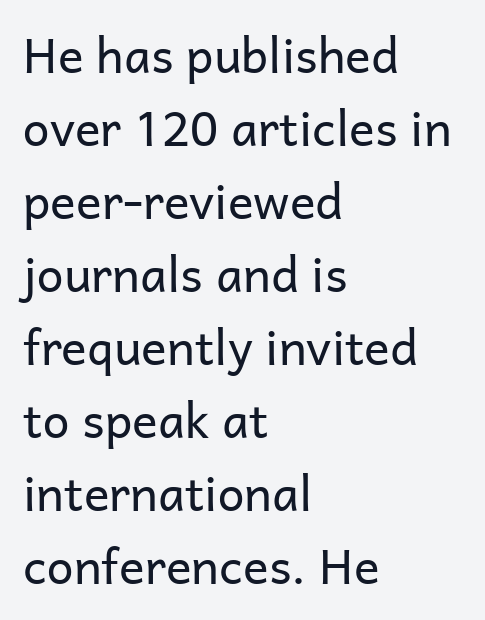
{"serif": "no", "italic": "no", "bold": "no", "weight": "regular", "width": "normal", "stroke_contrast": "low", "x_height": "medium", "monospaced": "no", "underline": "no", "align": "left", "line_spacing": "normal", "line_spacing_ratio": 1.52, "letter_spacing": "normal", "letter_spacing_em": 0.0, "glyph_px": 48}
